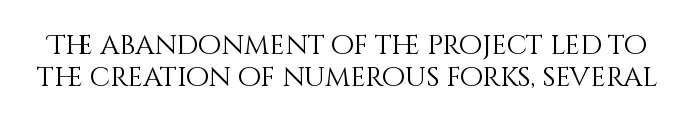
Q: Is the text bold? A: No.
Q: Is the text italic (slanted)? A: No, it is upright.
Q: Is the text underlined? A: No.
Q: Is the spacing between letters normal or unusually wide? A: Normal.
